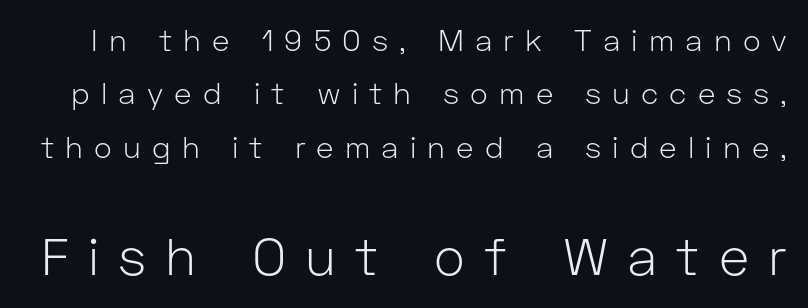
The font family rendered here belongs to the sans-serif group. This sample has the flowing, uneven cadence of proportional lettering. Visually, the bottom section dominates because its glyphs are scaled up. You can tell it's not italic because the verticals are truly vertical. Type without underlining. The letterforms stand isolated, each surrounded by extra space.
